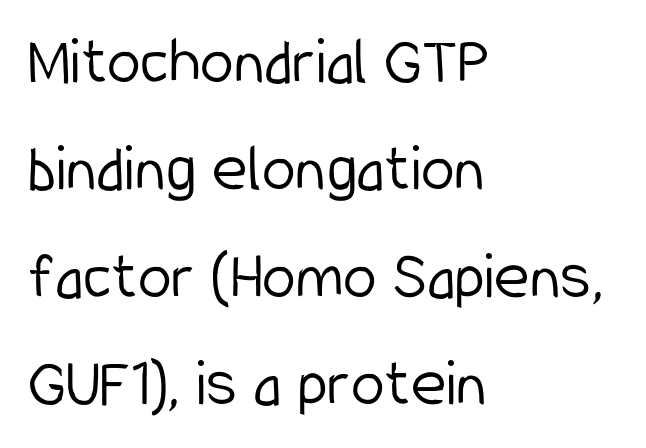
Q: Is the text bold? A: No.
Q: Is the text italic (slanted)? A: No, it is upright.
Q: Is the typeface a serif or a sans-serif typeface? A: Sans-serif.
Q: Is the text underlined? A: No.
Q: How is the paragraph aligned? A: Left-aligned.
Q: Is the spacing between letters normal or unusually wide? A: Normal.
Q: Is the spacing between lines tight, normal or loose? A: Normal.
Q: Width (condensed, normal, or wide)? A: Condensed.
Q: Stroke contrast? A: Low.
Q: x-height? A: Medium.
Q: Monospaced? A: No.
